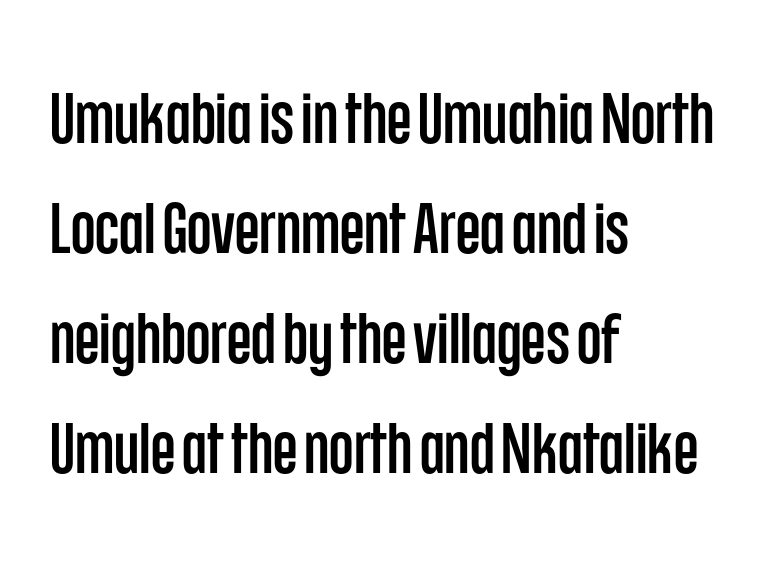
This sample uses an upright cut, with every glyph sitting square on the baseline. Default kerning and tracking; the words read as compact shapes. The font family rendered here belongs to the sans-serif group. Anything drawn beneath the words? Only blank space.
